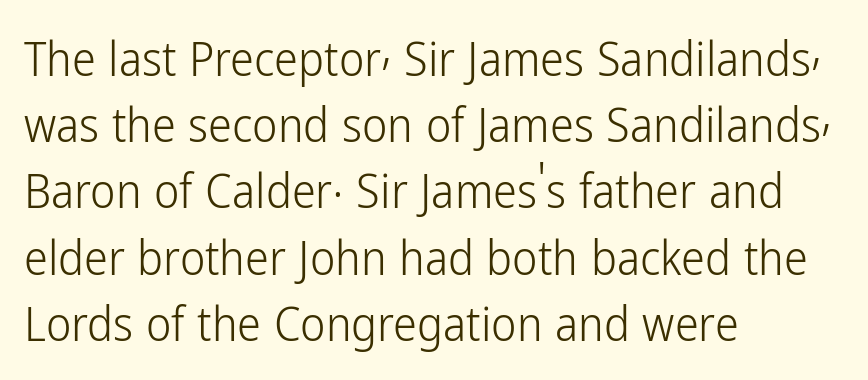
The image shows 48 px light, condensed sans-serif type, upright; set left-aligned, normal line spacing (1.38x), normal letter spacing, not underlined; low stroke contrast and a medium x-height.
